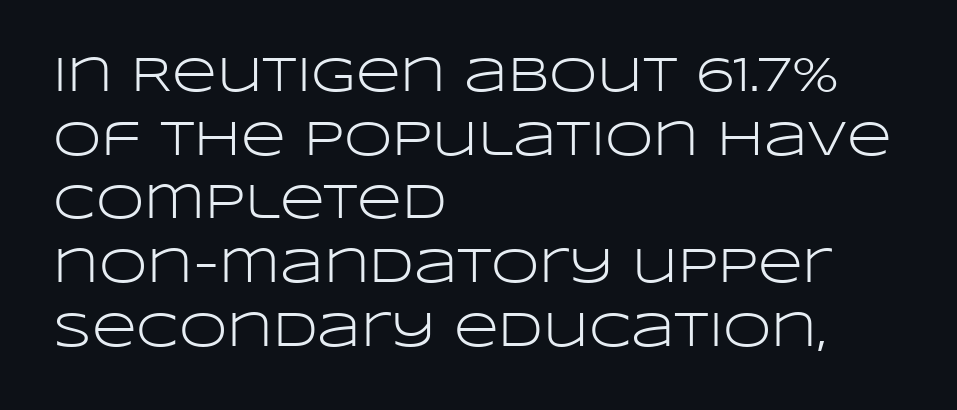
Q: Is the text bold? A: No.
Q: Is the text italic (slanted)? A: No, it is upright.
Q: Is the typeface a serif or a sans-serif typeface? A: Sans-serif.
Q: Is the text underlined? A: No.
Q: How is the paragraph aligned? A: Left-aligned.
Q: Is the spacing between letters normal or unusually wide? A: Normal.
Q: Is the spacing between lines tight, normal or loose? A: Normal.
Q: Width (condensed, normal, or wide)? A: Wide.
Q: Stroke contrast? A: Low.
Q: x-height? A: Large.
Q: Monospaced? A: No.
